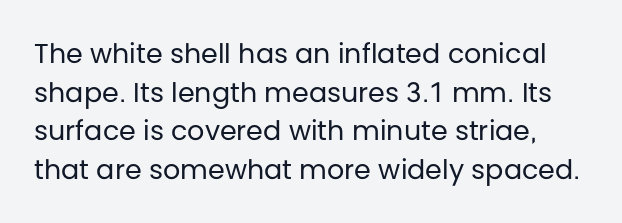
Q: Is the text bold? A: No.
Q: Is the text italic (slanted)? A: No, it is upright.
Q: Is the text underlined? A: No.
Q: Is the spacing between letters normal or unusually wide? A: Normal.
Q: Is the spacing between lines tight, normal or loose? A: Normal.
